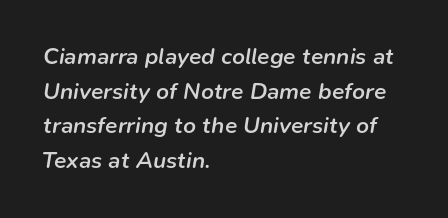
Caption: standard tracking, unaltered. Short and long lines alike share a common starting point at left. Has an underline been added? It has not. The rendering uses a moderate line-height, typical for paragraphs.
